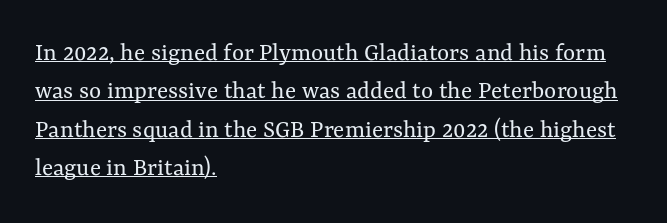
A roman cut, with each character standing at attention. The tracking reads as untouched default to a designer's eye. Reading down the column, the eye jumps a familiar distance to each next line. One-word summary of the alignment: left. No extra ink here — the face is not bold. Decoration check: the copy is underlined.
